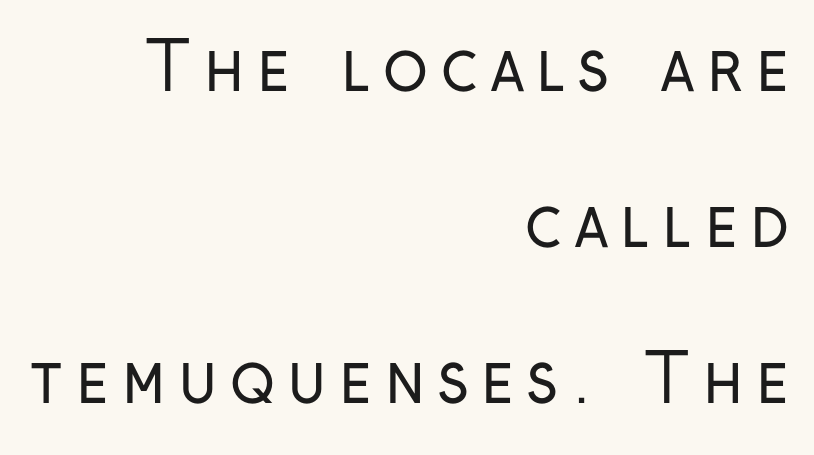
Q: Is the text bold? A: No.
Q: Is the text italic (slanted)? A: No, it is upright.
Q: Is the typeface a serif or a sans-serif typeface? A: Sans-serif.
Q: Is the text underlined? A: No.
Q: How is the paragraph aligned? A: Right-aligned.
Q: Is the spacing between lines tight, normal or loose? A: Loose.
Q: Width (condensed, normal, or wide)? A: Condensed.
Q: Stroke contrast? A: Low.
Q: x-height? A: Medium.
Q: Monospaced? A: No.
